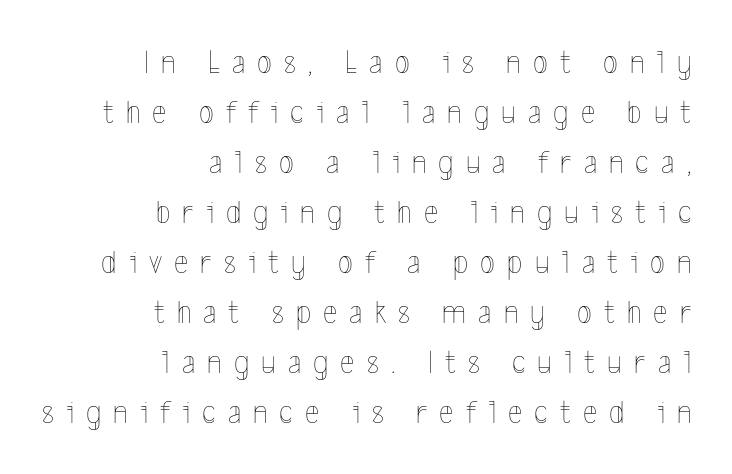
The space directly below the letters is spotless. A normal amount of white space separates one row of letters from the next. Note the varied advance widths — an 'i' is clearly narrower than an 'm'. If you drew a ruler down the right edge, every line would touch it.
